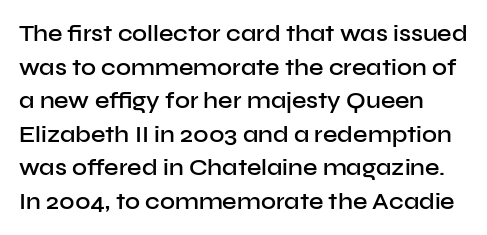
Q: Is the text bold? A: Semi-bold.
Q: Is the text italic (slanted)? A: No, it is upright.
Q: Is the text underlined? A: No.
Q: Is the spacing between letters normal or unusually wide? A: Normal.
Q: Is the spacing between lines tight, normal or loose? A: Normal.
